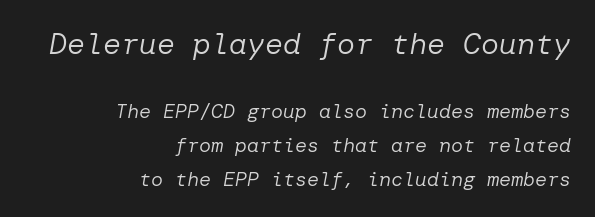
Q: Is the text bold? A: No.
Q: Is the text italic (slanted)? A: Yes, it leans right by about 10 degrees.
Q: Is the text underlined? A: No.
Q: How is the paragraph aligned? A: Right-aligned.
Q: Is the spacing between letters normal or unusually wide? A: Normal.
Q: Is the spacing between lines tight, normal or loose? A: Normal.
Q: Which block of text is set in a larger size, the first (top) or the second (bottom)? A: The first (top) one.
Q: Width (condensed, normal, or wide)? A: Normal.
Q: Stroke contrast? A: Low.
Q: x-height? A: Medium.
